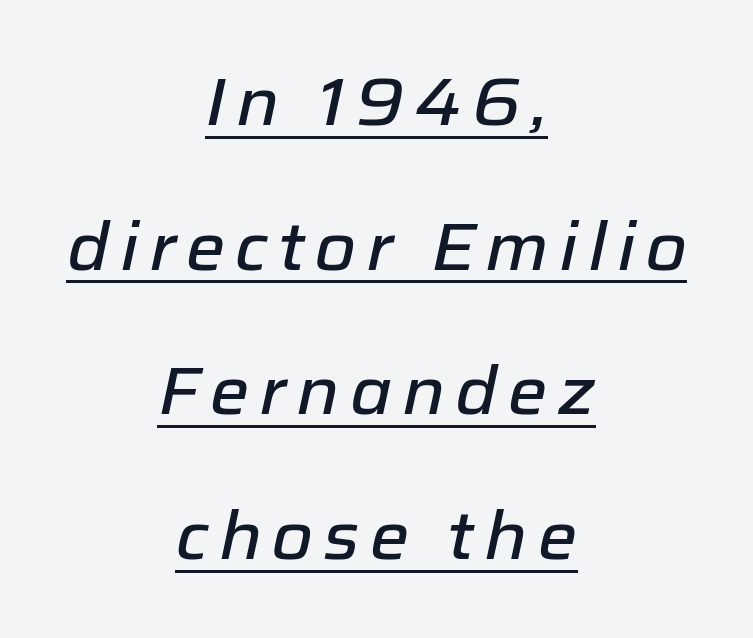
{"italic": "yes", "lean": "right", "slant_degrees": 12, "width": "normal", "stroke_contrast": "low", "x_height": "medium", "monospaced": "no", "underline": "yes", "align": "center", "line_spacing": "loose", "line_spacing_ratio": 2.16, "glyph_px": 67}
